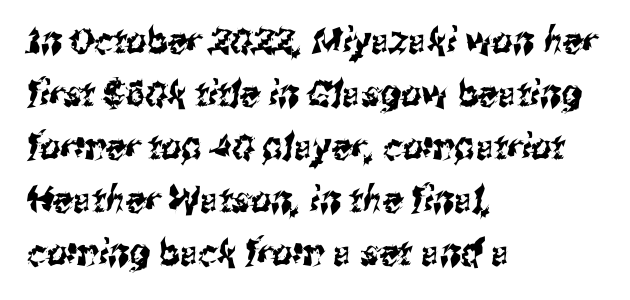
{"serif": "no", "width": "condensed", "stroke_contrast": "medium", "x_height": "medium", "monospaced": "no", "underline": "no", "align": "left", "line_spacing": "normal", "line_spacing_ratio": 1.47, "letter_spacing": "normal", "letter_spacing_em": 0.0, "glyph_px": 36}
